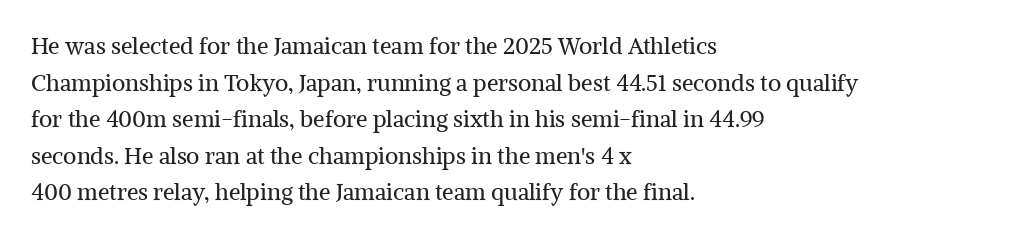
Notice how descenders clear the ascenders below comfortably — that's standard leading. Heft: none added — not bold. Posture: upright roman. The tracking reads as untouched default to a designer's eye. If you drew a ruler down the left edge, every line would touch it.
